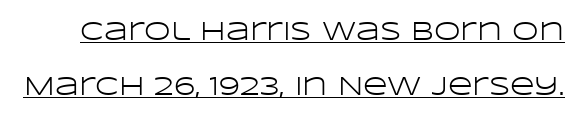
Loosely led — the rows are spread out. What stands out about the letter spacing? Nothing — it is the standard amount. Tall strokes in this sample are plumb rather than angled. On a weight scale, this lands at 450 or below. Glance below the letters and you will spot a drawn line.
